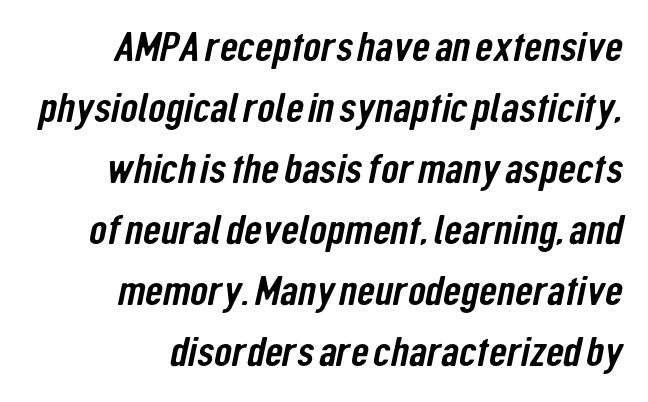
The font family rendered here belongs to the sans-serif group. Line spacing here is normal. The zone under the glyphs is completely vacant. Each letter keeps its own natural width here, so spacing adapts to shape.
